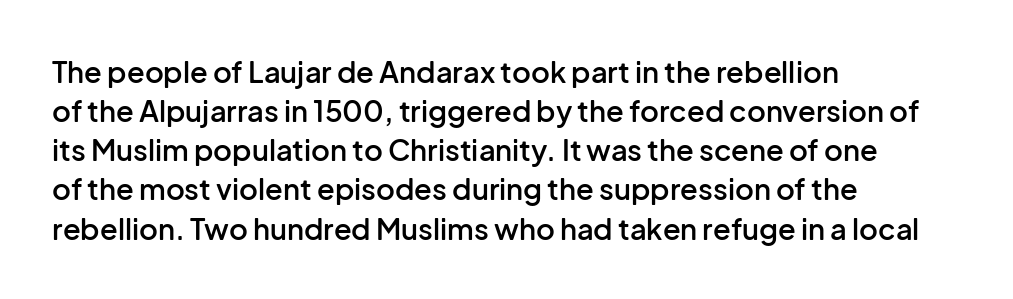
Q: Is the text bold? A: Semi-bold.
Q: Is the text italic (slanted)? A: No, it is upright.
Q: Is the typeface a serif or a sans-serif typeface? A: Sans-serif.
Q: Is the text underlined? A: No.
Q: How is the paragraph aligned? A: Left-aligned.
Q: Is the spacing between letters normal or unusually wide? A: Normal.
Q: Is the spacing between lines tight, normal or loose? A: Normal.
Q: Width (condensed, normal, or wide)? A: Normal.
Q: Stroke contrast? A: Low.
Q: x-height? A: Medium.
Q: Monospaced? A: No.
